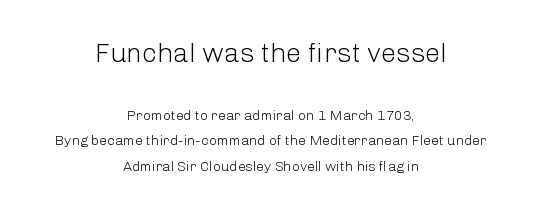
Nope, not italic — everything's standing straight. Which of the two is more prominent by size? The first, at the top. Leftover space on each line is divided equally before and after the words. Descender tails drop into unmarked territory. Vertical stems look standard width or narrower in stroke. The horizontal fit of the characters is conventional and even.
